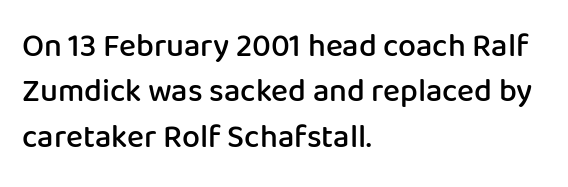
{"serif": "no", "italic": "no", "bold": "semi", "weight": "semibold", "width": "normal", "stroke_contrast": "low", "x_height": "medium", "monospaced": "no", "underline": "no", "align": "left", "line_spacing": "normal", "line_spacing_ratio": 1.42, "letter_spacing": "normal", "letter_spacing_em": 0.0, "glyph_px": 32}
